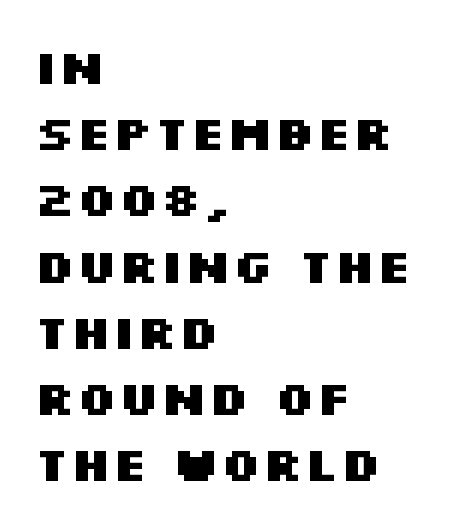
A typesetter would mark this as roman, not italic. Varying glyph widths throughout — classic text-font behaviour. Here the glyphs are tracked normally, forming tight word shapes. The gap between lines stays unmarked.
